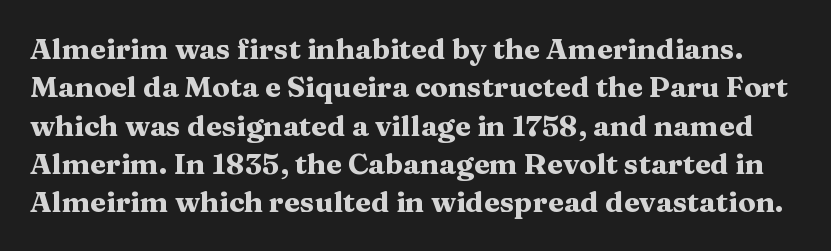
The image shows 29 px heavy, wide serif type, upright; set normal line spacing (1.32x), normal letter spacing, not underlined; medium stroke contrast and a medium x-height.
